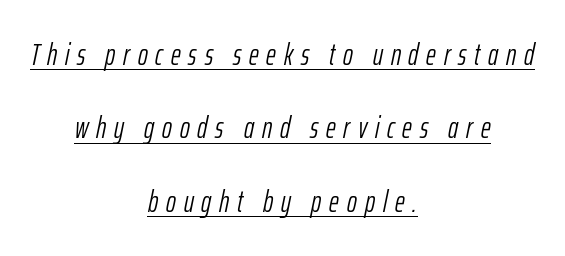
The image shows 30 px light, condensed type, italic (leaning right); set centered, loose line spacing (2.45x), unusually wide letter spacing (+0.26 em), underlined; low stroke contrast and a medium x-height.
